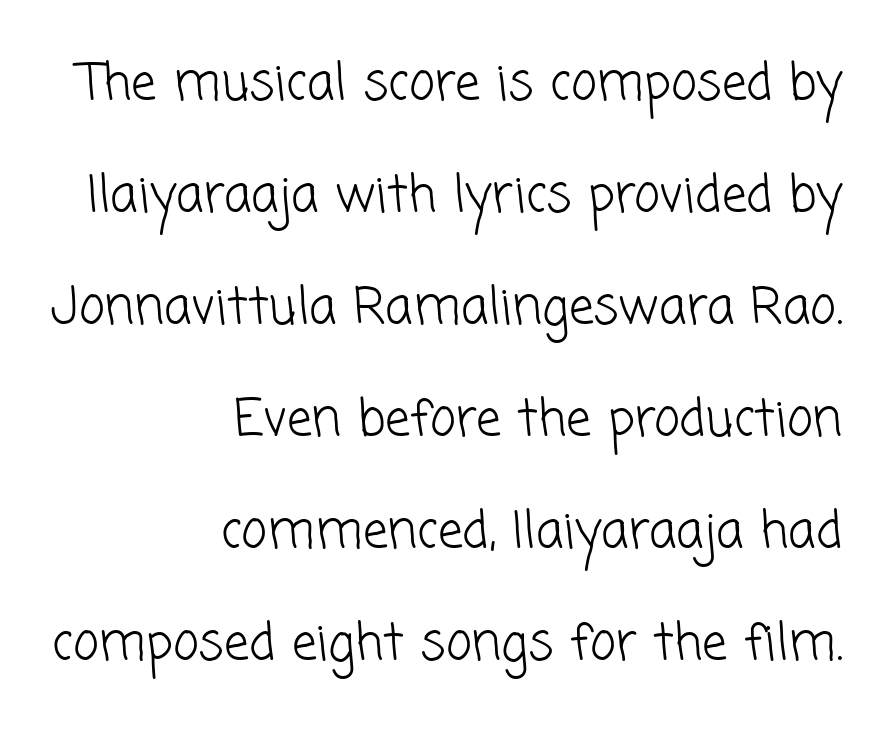
Q: Is the text bold? A: No.
Q: Is the typeface a serif or a sans-serif typeface? A: Sans-serif.
Q: Is the text underlined? A: No.
Q: How is the paragraph aligned? A: Right-aligned.
Q: Is the spacing between letters normal or unusually wide? A: Normal.
Q: Is the spacing between lines tight, normal or loose? A: Loose.
Q: Width (condensed, normal, or wide)? A: Normal.
Q: Stroke contrast? A: Low.
Q: x-height? A: Medium.
Q: Monospaced? A: No.
